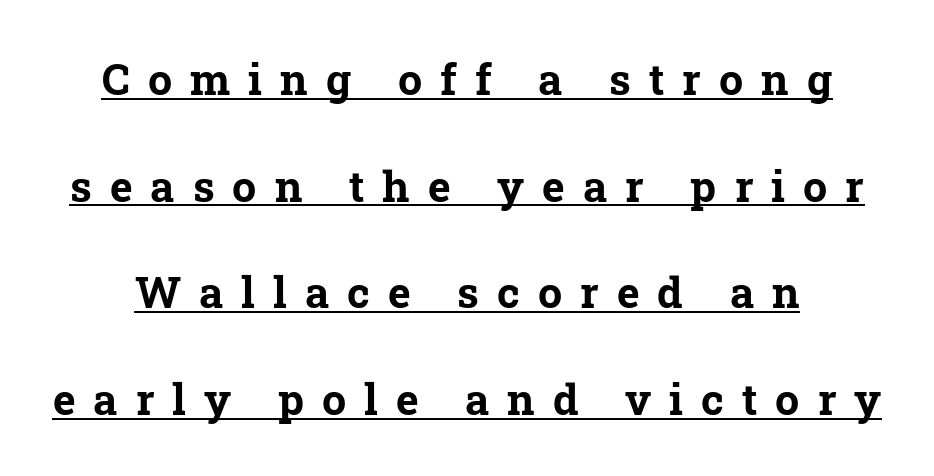
The image shows 43 px bold serif type; set loose line spacing (2.48x), unusually wide letter spacing (+0.42 em), underlined; low stroke contrast and a medium x-height.
